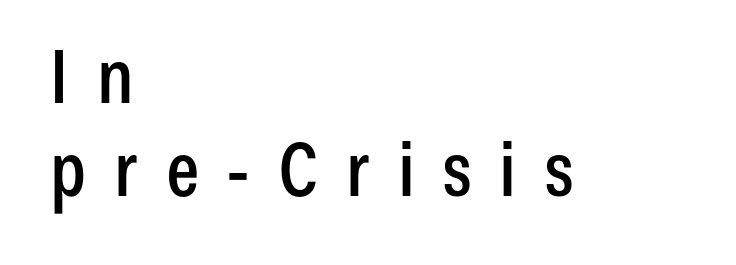
{"serif": "no", "italic": "no", "width": "condensed", "stroke_contrast": "low", "x_height": "medium", "monospaced": "no", "underline": "no", "align": "left", "line_spacing": "normal", "line_spacing_ratio": 1.26, "letter_spacing": "wide", "letter_spacing_em": 0.38, "glyph_px": 74}
